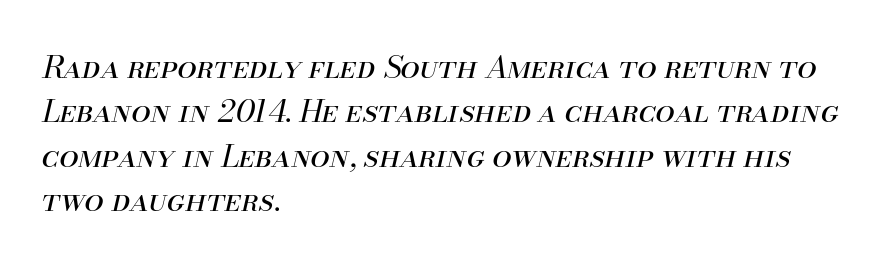
Quick note: italic. Words appear dense and cohesive because spacing is normal. If you drew a ruler down the left edge, every line would touch it. In terms of leading, this rendering sits right in the middle.
